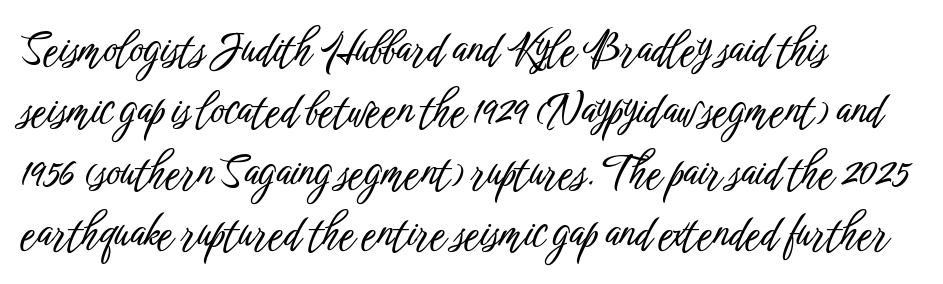
Each row of text sits above clean, open space. Each letter keeps its own natural width here, so spacing adapts to shape. Each word holds together tightly as a unit, with standard inter-letter gaps. Left-aligned paragraph, ragged on the right. This sample uses a sans-serif face.
